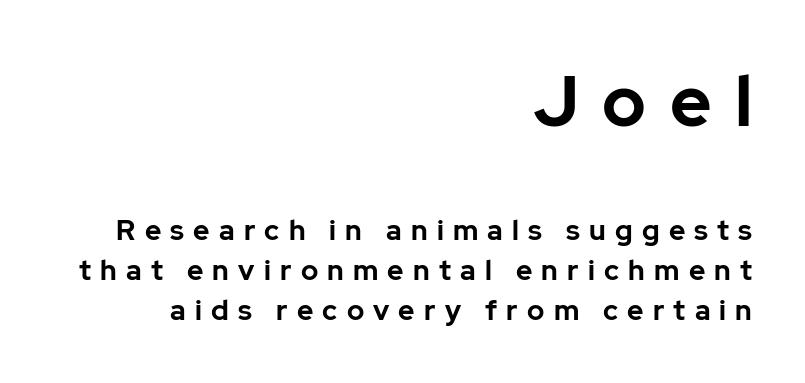
{"serif": "no", "italic": "no", "bold": "yes", "weight": "bold", "width": "normal", "stroke_contrast": "low", "x_height": "medium", "monospaced": "no", "underline": "no", "align": "right", "line_spacing": "normal", "line_spacing_ratio": 1.43, "letter_spacing": "wide", "letter_spacing_em": 0.33, "larger_block": "first", "size_ratio": 2.54, "glyph_px": 71}
